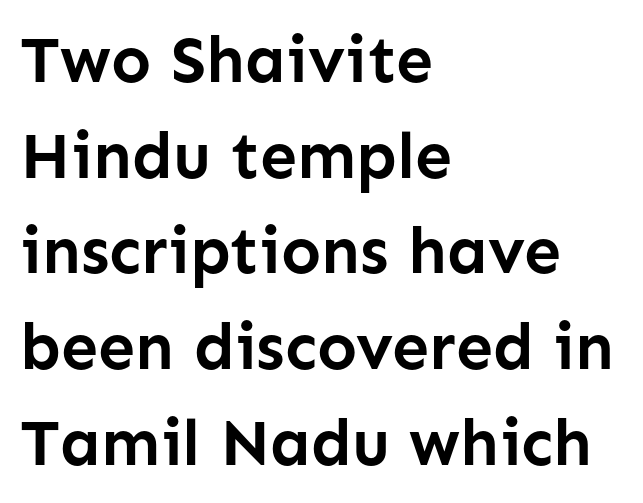
The image shows 66 px semibold sans-serif type, upright; set left-aligned, normal line spacing (1.45x), normal letter spacing, not underlined; low stroke contrast and a medium x-height.
